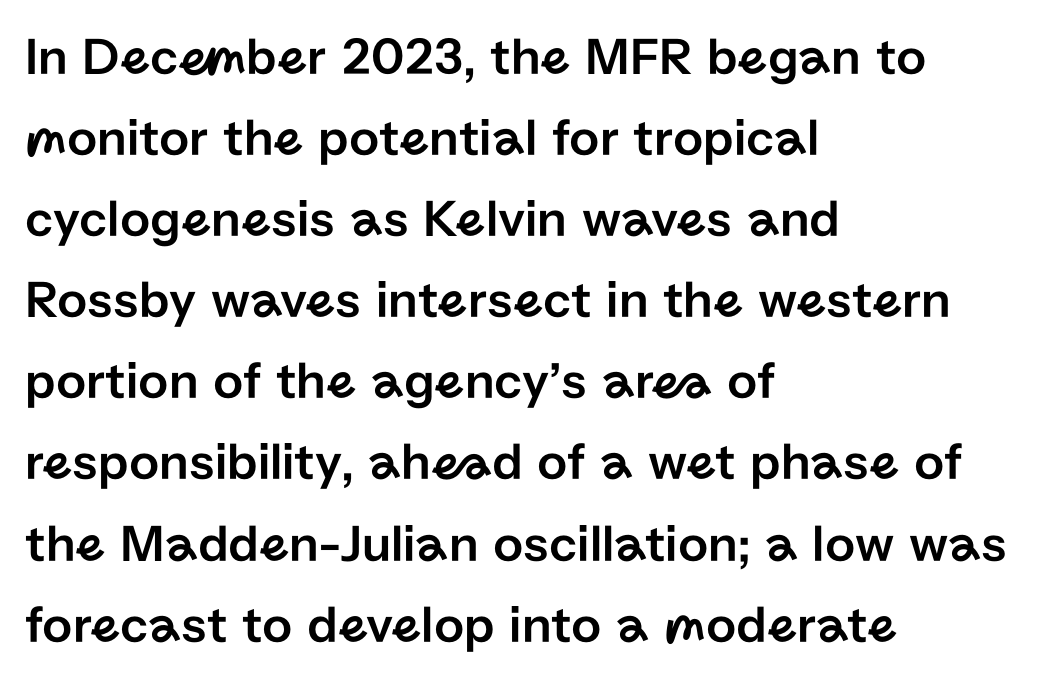
{"serif": "no", "italic": "no", "width": "normal", "stroke_contrast": "low", "x_height": "medium", "monospaced": "no", "underline": "no", "align": "left", "line_spacing": "normal", "line_spacing_ratio": 1.53, "letter_spacing": "normal", "letter_spacing_em": 0.0, "glyph_px": 53}
